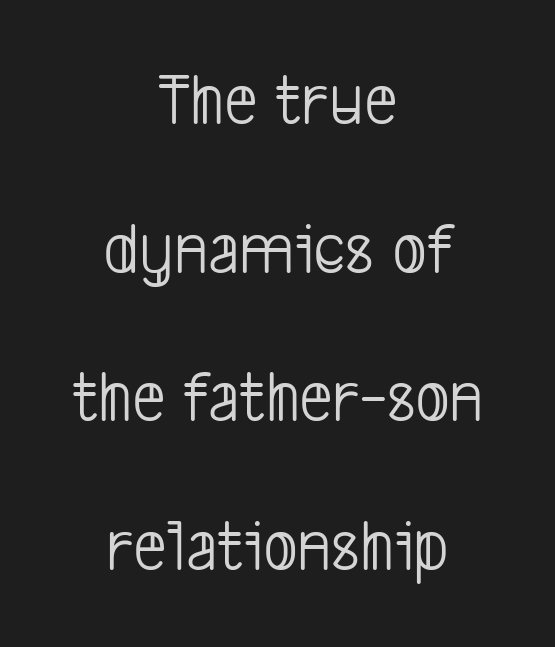
{"serif": "no", "bold": "no", "weight": "light", "width": "condensed", "stroke_contrast": "low", "x_height": "medium", "monospaced": "no", "underline": "no", "align": "center", "line_spacing": "loose", "line_spacing_ratio": 2.01, "letter_spacing": "normal", "letter_spacing_em": 0.0, "glyph_px": 74}
